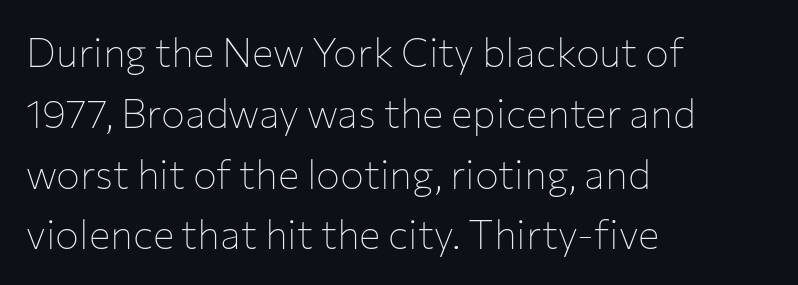
Q: Is the text bold? A: No.
Q: Is the text italic (slanted)? A: No, it is upright.
Q: Is the typeface a serif or a sans-serif typeface? A: Sans-serif.
Q: Is the text underlined? A: No.
Q: How is the paragraph aligned? A: Left-aligned.
Q: Is the spacing between letters normal or unusually wide? A: Normal.
Q: Is the spacing between lines tight, normal or loose? A: Normal.
Q: Width (condensed, normal, or wide)? A: Normal.
Q: Stroke contrast? A: Low.
Q: x-height? A: Medium.
Q: Monospaced? A: No.
